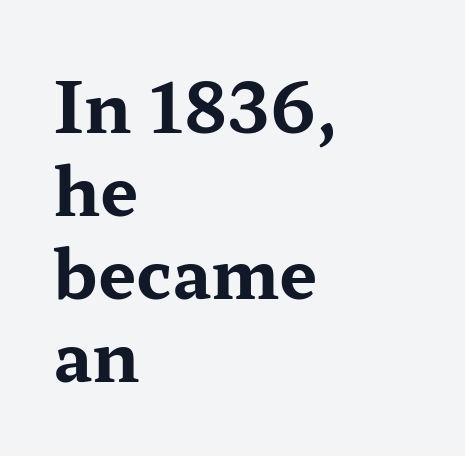
Nobody drew a line under any word here. Leftover space on each line is placed entirely after the last word. This sample uses a serif face. You could not count columns in this text — the font is proportionally spaced. The letters sit at their default tracking, neither squeezed nor spread.
